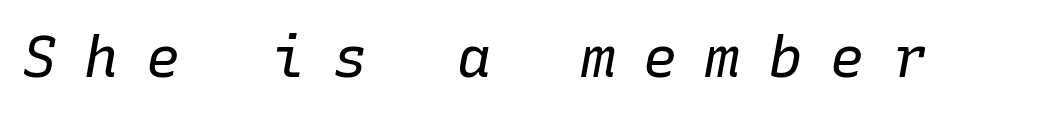
The zone under the glyphs is completely vacant. The letters march in equal steps, a hallmark of fixed-pitch type. Ink coverage per letter is moderate at most. Does extra space separate the letters? Yes, quite a lot of it.
